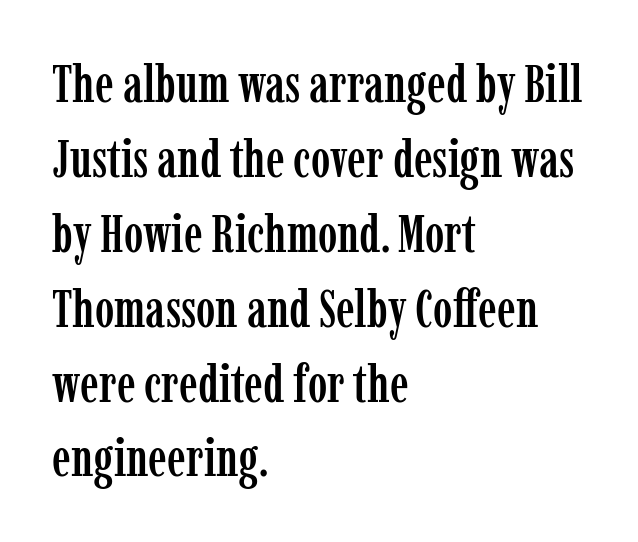
{"serif": "yes", "italic": "no", "width": "condensed", "stroke_contrast": "low", "x_height": "medium", "monospaced": "no", "underline": "no", "align": "left", "line_spacing": "normal", "line_spacing_ratio": 1.44, "letter_spacing": "normal", "letter_spacing_em": 0.0, "glyph_px": 52}
